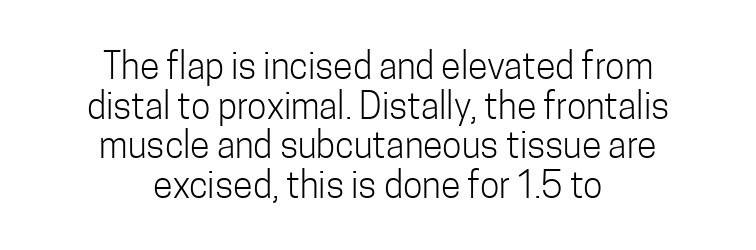
{"serif": "no", "italic": "no", "bold": "no", "weight": "light", "width": "condensed", "stroke_contrast": "low", "x_height": "medium", "monospaced": "no", "underline": "no", "align": "center", "line_spacing": "tight", "line_spacing_ratio": 1.1, "letter_spacing": "normal", "letter_spacing_em": 0.0, "glyph_px": 36}
